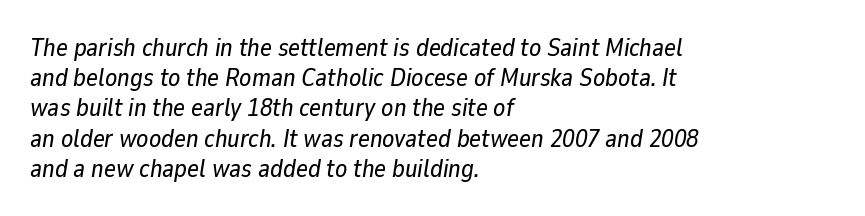
The image shows 25 px text type, italic (leaning right); set left-aligned, line spacing 1.21x, normal letter spacing, not underlined.
